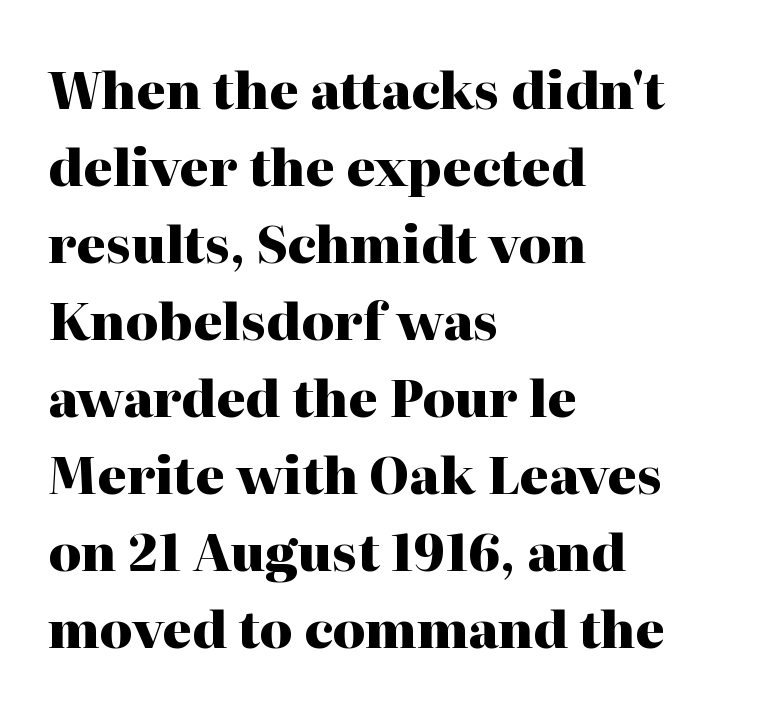
Q: Is the text bold? A: Yes.
Q: Is the text italic (slanted)? A: No, it is upright.
Q: Is the typeface a serif or a sans-serif typeface? A: Serif.
Q: Is the text underlined? A: No.
Q: How is the paragraph aligned? A: Left-aligned.
Q: Is the spacing between letters normal or unusually wide? A: Normal.
Q: Is the spacing between lines tight, normal or loose? A: Normal.
Q: Width (condensed, normal, or wide)? A: Normal.
Q: Stroke contrast? A: High.
Q: x-height? A: Medium.
Q: Monospaced? A: No.
